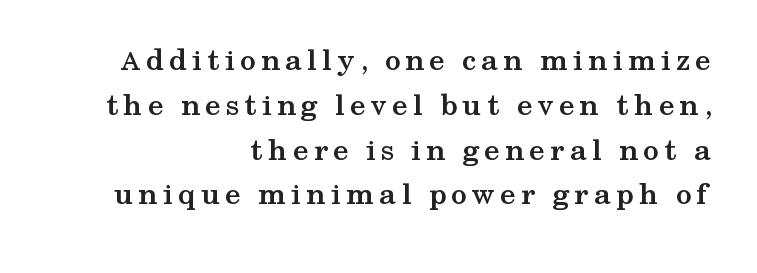
{"serif": "yes", "italic": "no", "bold": "yes", "weight": "semibold", "width": "wide", "stroke_contrast": "medium", "x_height": "medium", "monospaced": "no", "underline": "no", "align": "right", "line_spacing": "normal", "line_spacing_ratio": 1.4, "glyph_px": 32}
